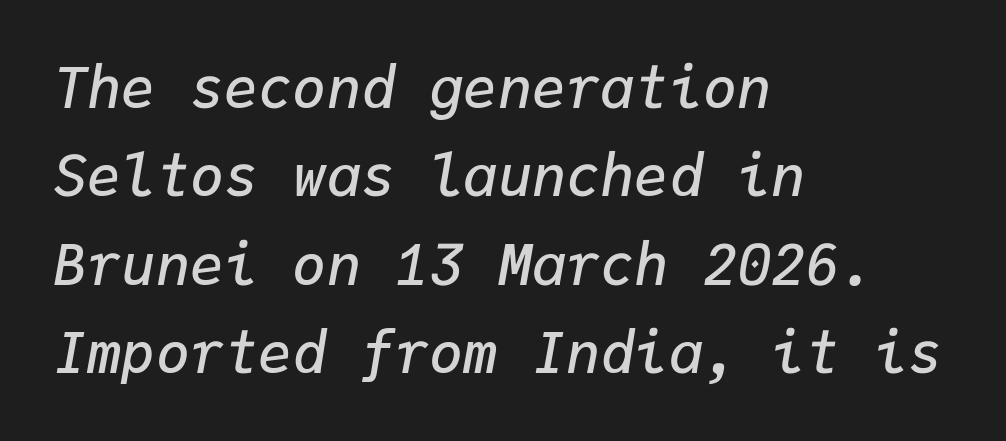
The image shows 57 px semibold type, italic (leaning right), monospaced; set left-aligned, normal line spacing (1.55x), normal letter spacing, not underlined; low stroke contrast and a medium x-height.
